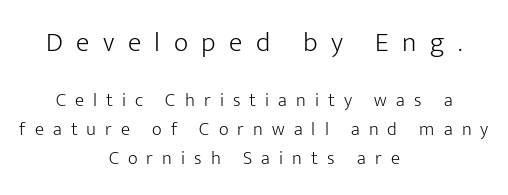
Q: Is the text bold? A: No.
Q: Is the text italic (slanted)? A: No, it is upright.
Q: Is the typeface a serif or a sans-serif typeface? A: Sans-serif.
Q: Is the text underlined? A: No.
Q: How is the paragraph aligned? A: Centered.
Q: Is the spacing between letters normal or unusually wide? A: Unusually wide.
Q: Is the spacing between lines tight, normal or loose? A: Normal.
Q: Which block of text is set in a larger size, the first (top) or the second (bottom)? A: The first (top) one.
Q: Width (condensed, normal, or wide)? A: Normal.
Q: Stroke contrast? A: Low.
Q: x-height? A: Medium.
Q: Monospaced? A: No.
